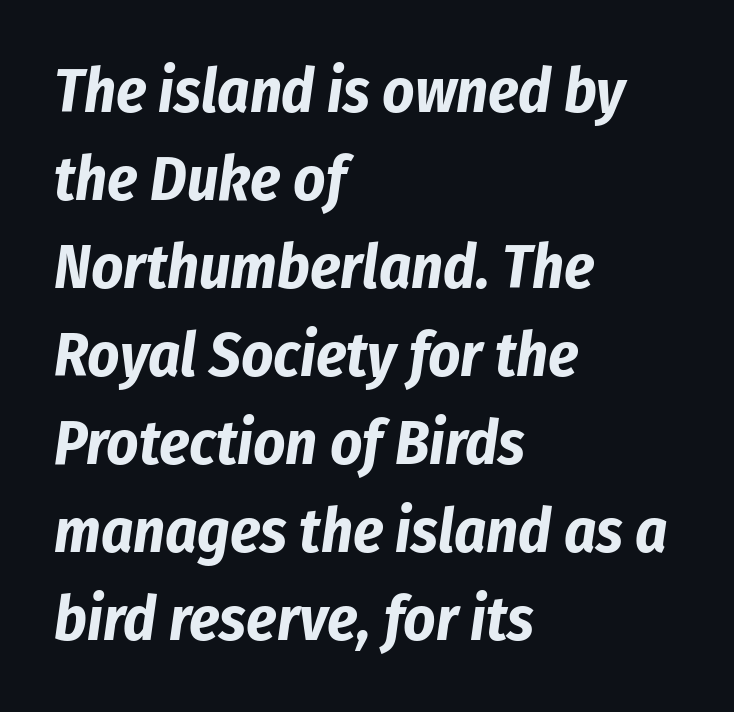
{"italic": "yes", "lean": "right", "slant_degrees": 8, "bold": "yes", "weight": "bold", "width": "condensed", "stroke_contrast": "low", "x_height": "medium", "monospaced": "no", "underline": "no", "align": "left", "line_spacing": "normal", "line_spacing_ratio": 1.42, "letter_spacing": "normal", "letter_spacing_em": 0.0, "glyph_px": 62}
